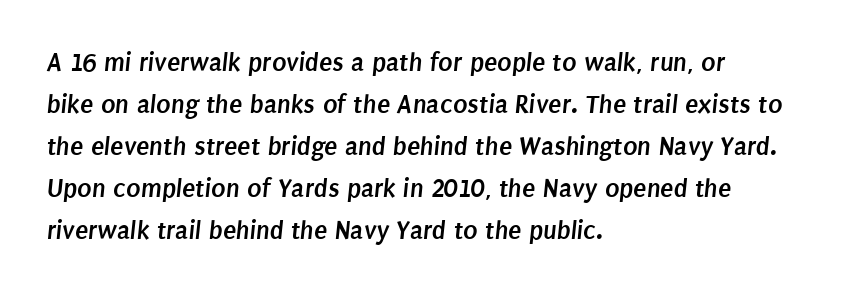
Q: Is the text bold? A: Yes.
Q: Is the text underlined? A: No.
Q: How is the paragraph aligned? A: Left-aligned.
Q: Is the spacing between letters normal or unusually wide? A: Normal.
Q: Is the spacing between lines tight, normal or loose? A: Normal.
